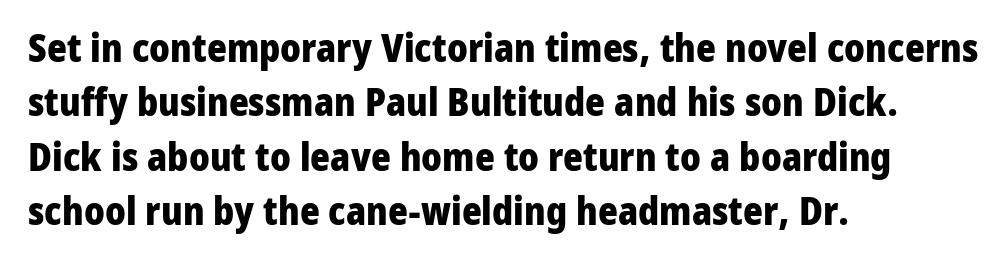
The image shows 38 px heavy sans-serif type, upright; set left-aligned, normal line spacing (1.43x), normal letter spacing, not underlined; low stroke contrast and a medium x-height.
